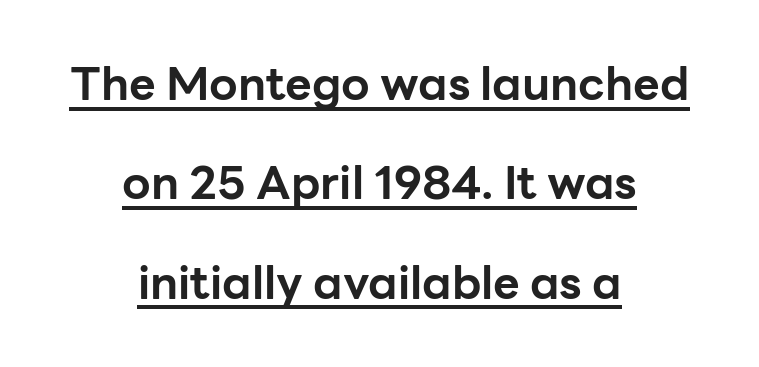
Q: Is the text bold? A: Yes.
Q: Is the text italic (slanted)? A: No, it is upright.
Q: Is the typeface a serif or a sans-serif typeface? A: Sans-serif.
Q: Is the text underlined? A: Yes.
Q: How is the paragraph aligned? A: Centered.
Q: Is the spacing between letters normal or unusually wide? A: Normal.
Q: Is the spacing between lines tight, normal or loose? A: Loose.
Q: Width (condensed, normal, or wide)? A: Normal.
Q: Stroke contrast? A: Low.
Q: x-height? A: Medium.
Q: Monospaced? A: No.
